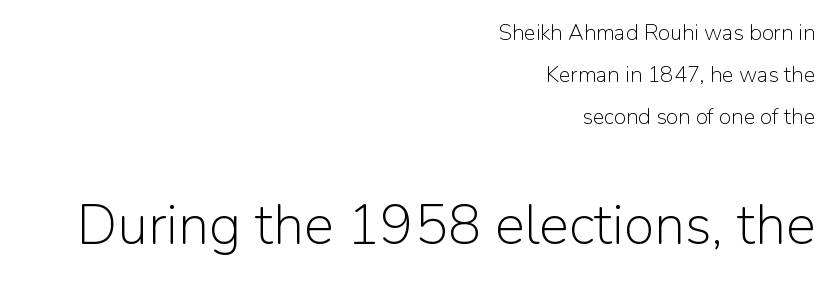
{"serif": "no", "italic": "no", "bold": "no", "weight": "light", "width": "normal", "stroke_contrast": "low", "x_height": "medium", "monospaced": "no", "underline": "no", "align": "right", "line_spacing": "loose", "line_spacing_ratio": 1.9, "letter_spacing": "normal", "letter_spacing_em": 0.0, "larger_block": "second", "size_ratio": 2.55, "glyph_px": 56}
